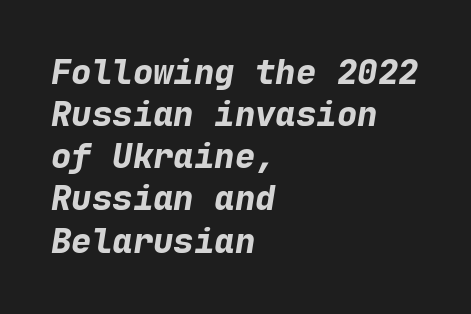
{"italic": "yes", "lean": "right", "slant_degrees": 9, "bold": "yes", "weight": "bold", "width": "normal", "stroke_contrast": "low", "x_height": "medium", "monospaced": "yes", "underline": "no", "align": "left", "line_spacing_ratio": 1.24, "letter_spacing": "normal", "letter_spacing_em": 0.0, "glyph_px": 34}
